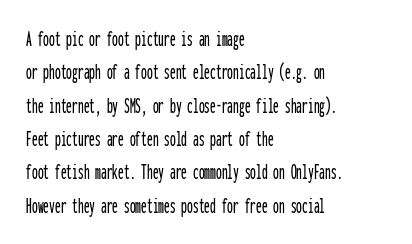
{"italic": "no", "underline": "no", "align": "left", "line_spacing": "normal", "line_spacing_ratio": 1.45, "letter_spacing": "normal", "letter_spacing_em": 0.0, "glyph_px": 23}
